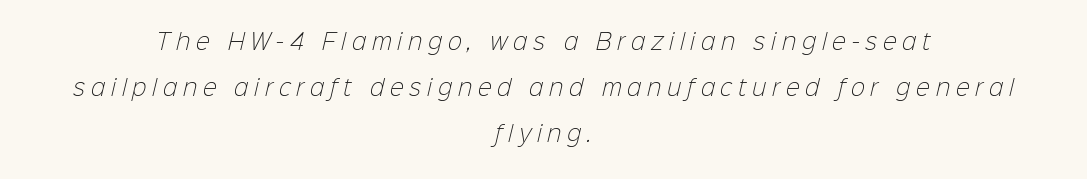
Tracking here is generous; glyphs stand well apart from one another. The space between consecutive lines is lavish. Honestly, there is no underline to notice here at all. The rag falls on both sides of this text block equally. The typesetting does not lean heavy: it is not bold.
